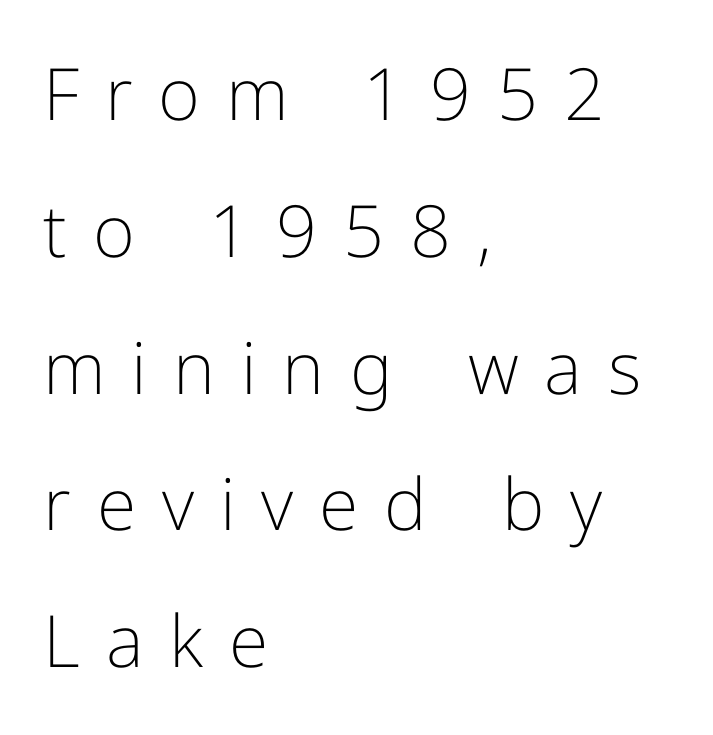
Q: Is the text bold? A: No.
Q: Is the text italic (slanted)? A: No, it is upright.
Q: Is the typeface a serif or a sans-serif typeface? A: Sans-serif.
Q: Is the text underlined? A: No.
Q: How is the paragraph aligned? A: Left-aligned.
Q: Is the spacing between letters normal or unusually wide? A: Unusually wide.
Q: Is the spacing between lines tight, normal or loose? A: Loose.
Q: Width (condensed, normal, or wide)? A: Normal.
Q: Stroke contrast? A: Low.
Q: x-height? A: Medium.
Q: Monospaced? A: No.
